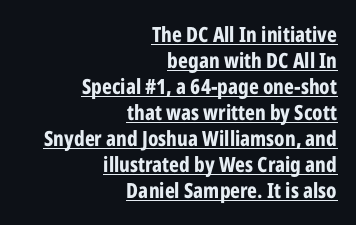
The image shows 21 px bold type, upright; set right-aligned, line spacing 1.24x, normal letter spacing, underlined.
